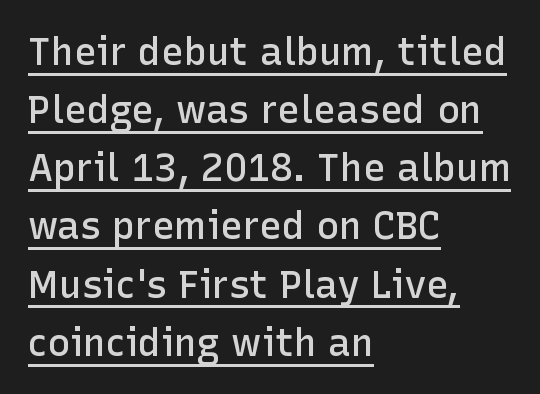
The image shows 38 px semibold sans-serif type, upright; set left-aligned, normal line spacing (1.53x), normal letter spacing, underlined; low stroke contrast and a medium x-height.
